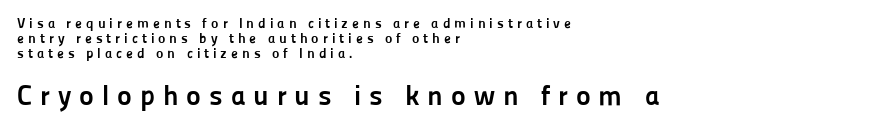
Q: Is the text bold? A: Yes.
Q: Is the text italic (slanted)? A: No, it is upright.
Q: Is the typeface a serif or a sans-serif typeface? A: Sans-serif.
Q: Is the text underlined? A: No.
Q: How is the paragraph aligned? A: Left-aligned.
Q: Is the spacing between letters normal or unusually wide? A: Unusually wide.
Q: Is the spacing between lines tight, normal or loose? A: Tight.
Q: Which block of text is set in a larger size, the first (top) or the second (bottom)? A: The second (bottom) one.
Q: Width (condensed, normal, or wide)? A: Normal.
Q: Stroke contrast? A: Low.
Q: x-height? A: Medium.
Q: Monospaced? A: No.
